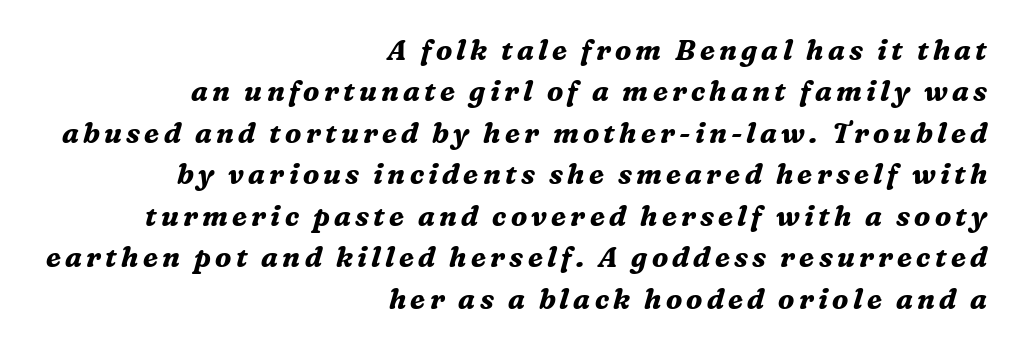
The image shows 28 px bold serif type, italic (leaning right); set right-aligned, normal line spacing (1.48x), not underlined; medium stroke contrast and a medium x-height.
